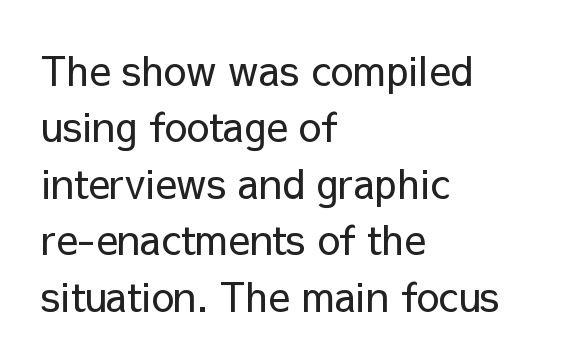
Q: Is the text bold? A: No.
Q: Is the text italic (slanted)? A: No, it is upright.
Q: Is the typeface a serif or a sans-serif typeface? A: Sans-serif.
Q: Is the text underlined? A: No.
Q: How is the paragraph aligned? A: Left-aligned.
Q: Is the spacing between letters normal or unusually wide? A: Normal.
Q: Is the spacing between lines tight, normal or loose? A: Normal.
Q: Width (condensed, normal, or wide)? A: Normal.
Q: Stroke contrast? A: Low.
Q: x-height? A: Medium.
Q: Monospaced? A: No.
